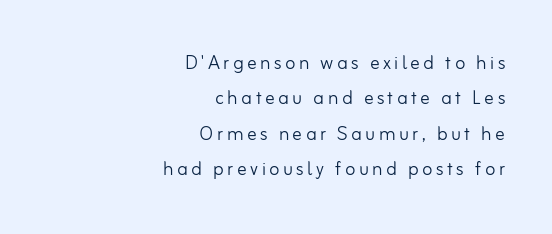
The image shows 24 px text type, upright; set right-aligned, normal line spacing (1.47x), not underlined.
